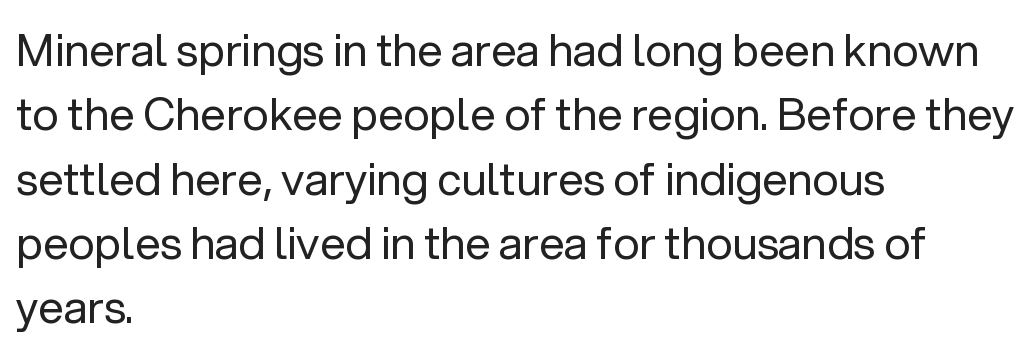
The strip under each line holds only bare page. A typesetter would call this leading conventional body-copy spacing. Reading down the block, your eye returns to a fixed left position each line. The typography opts for an upright posture over an oblique one. The tracking reads as untouched default to a designer's eye.
